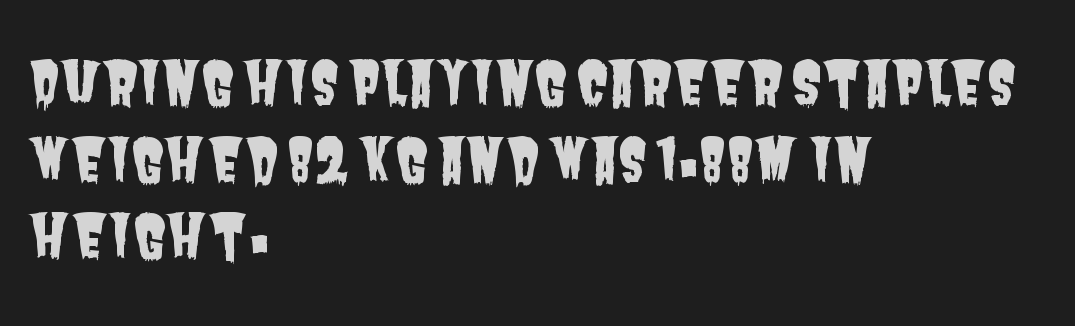
The image shows 59 px condensed sans-serif type; set left-aligned, normal line spacing (1.3x), normal letter spacing, not underlined; low stroke contrast and a large x-height.
